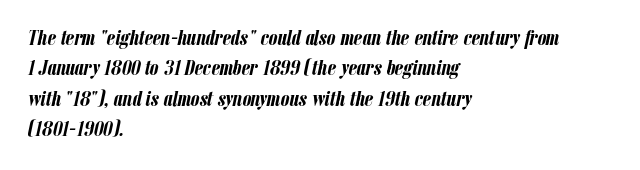
The image shows 22 px bold type, italic (leaning right); set left-aligned, normal line spacing (1.38x), normal letter spacing, not underlined.
